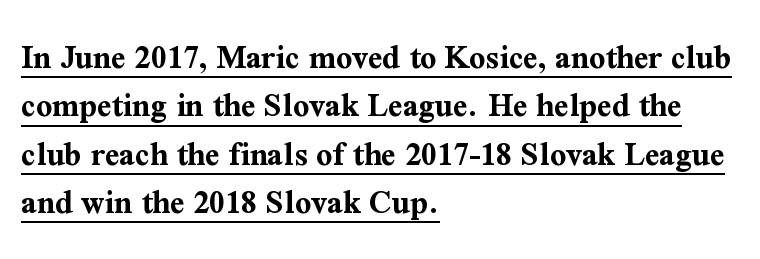
Q: Is the text bold? A: Yes.
Q: Is the text italic (slanted)? A: No, it is upright.
Q: Is the typeface a serif or a sans-serif typeface? A: Serif.
Q: Is the text underlined? A: Yes.
Q: How is the paragraph aligned? A: Left-aligned.
Q: Is the spacing between letters normal or unusually wide? A: Normal.
Q: Is the spacing between lines tight, normal or loose? A: Normal.
Q: Width (condensed, normal, or wide)? A: Normal.
Q: Stroke contrast? A: Medium.
Q: x-height? A: Medium.
Q: Monospaced? A: No.
